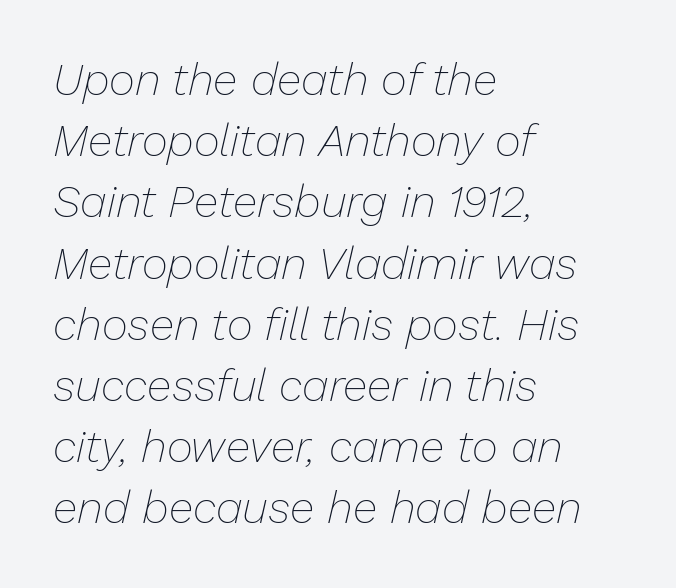
Descender tails drop into unmarked territory. Unbolded letterforms with no extra heft. This block has exactly the height ordinary leading produces. Would a proofreader flag this as italicized? Yes. Typeset ragged right — the left edge is the straight one. Character widths vary here, with narrow letters taking less room than wide ones.
